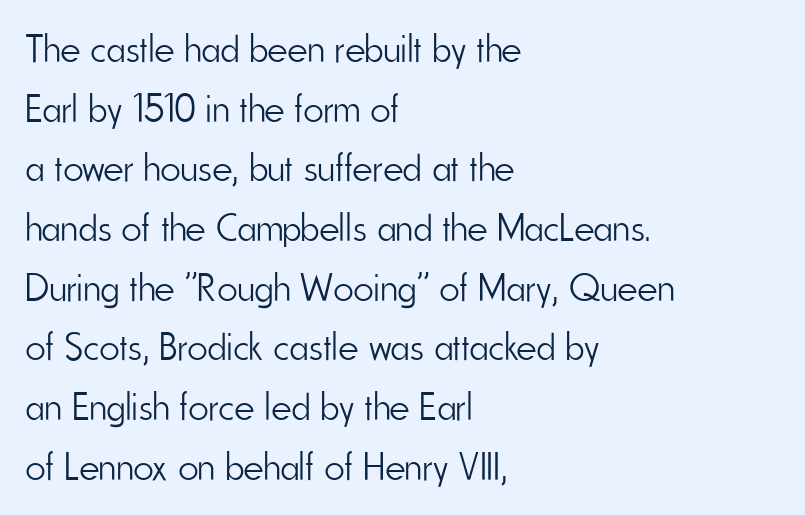
The image shows 39 px light, condensed sans-serif type, upright; set left-aligned, normal line spacing (1.53x), normal letter spacing, not underlined; low stroke contrast and a small x-height.
